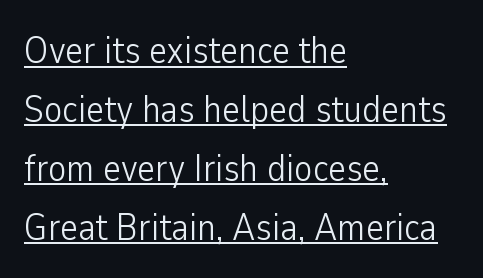
{"serif": "no", "italic": "no", "bold": "no", "weight": "light", "width": "condensed", "stroke_contrast": "low", "x_height": "medium", "monospaced": "no", "underline": "yes", "align": "left", "line_spacing": "normal", "line_spacing_ratio": 1.55, "letter_spacing": "normal", "letter_spacing_em": 0.0, "glyph_px": 38}
